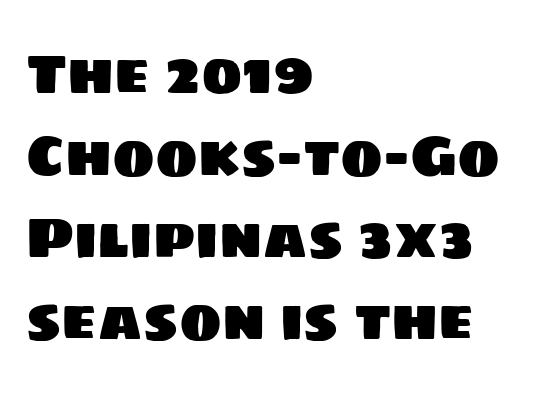
{"serif": "no", "width": "normal", "stroke_contrast": "low", "x_height": "large", "monospaced": "no", "underline": "no", "align": "left", "line_spacing": "normal", "line_spacing_ratio": 1.44, "letter_spacing": "normal", "letter_spacing_em": 0.0, "glyph_px": 57}
